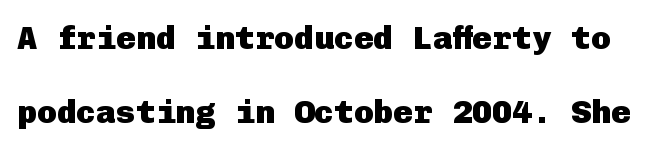
Typographically, this falls in the sans-serif category. The type sits square on the baseline with zero lean. Decoration check: the copy has no underline. Caption: bold face, heavy strokes.
